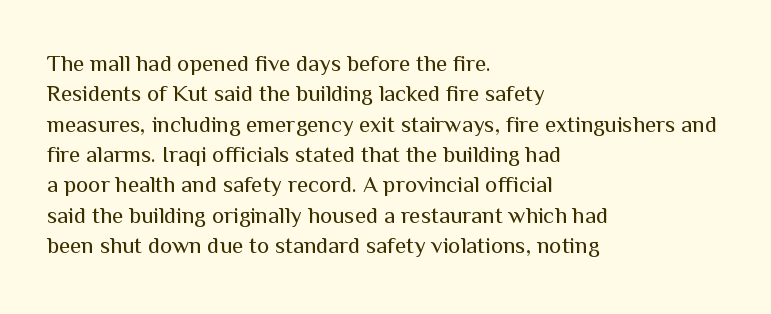
The space directly below the letters is spotless. Caption: standard tracking, unaltered. Vertically, the passage feels balanced, rows spaced as you'd expect. Does the lettering tilt? It doesn't — this is upright.
